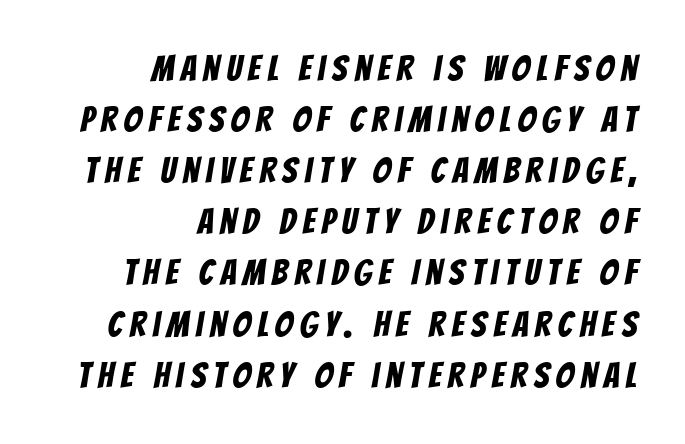
The image shows 36 px condensed sans-serif type; set right-aligned, normal line spacing (1.42x), not underlined; low stroke contrast and a large x-height.
